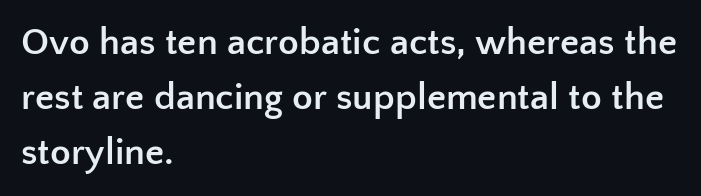
{"serif": "no", "italic": "no", "bold": "yes", "weight": "semibold", "width": "normal", "stroke_contrast": "low", "x_height": "medium", "monospaced": "no", "underline": "no", "align": "left", "line_spacing": "normal", "line_spacing_ratio": 1.45, "letter_spacing": "normal", "letter_spacing_em": 0.0, "glyph_px": 38}
